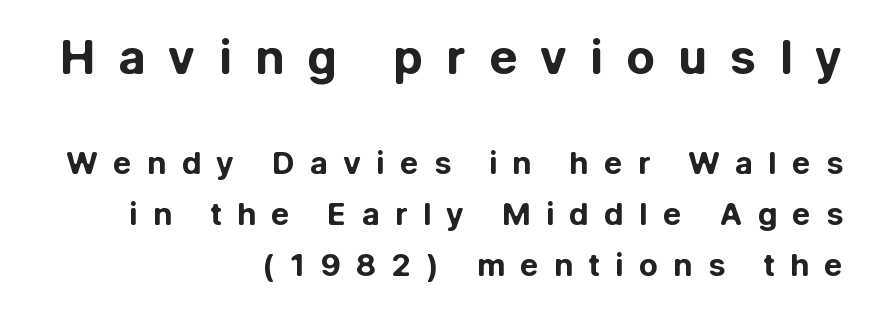
Q: Is the text bold? A: Yes.
Q: Is the text italic (slanted)? A: No, it is upright.
Q: Is the typeface a serif or a sans-serif typeface? A: Sans-serif.
Q: Is the text underlined? A: No.
Q: How is the paragraph aligned? A: Right-aligned.
Q: Is the spacing between letters normal or unusually wide? A: Unusually wide.
Q: Is the spacing between lines tight, normal or loose? A: Normal.
Q: Which block of text is set in a larger size, the first (top) or the second (bottom)? A: The first (top) one.
Q: Width (condensed, normal, or wide)? A: Normal.
Q: Stroke contrast? A: Low.
Q: x-height? A: Medium.
Q: Monospaced? A: No.
